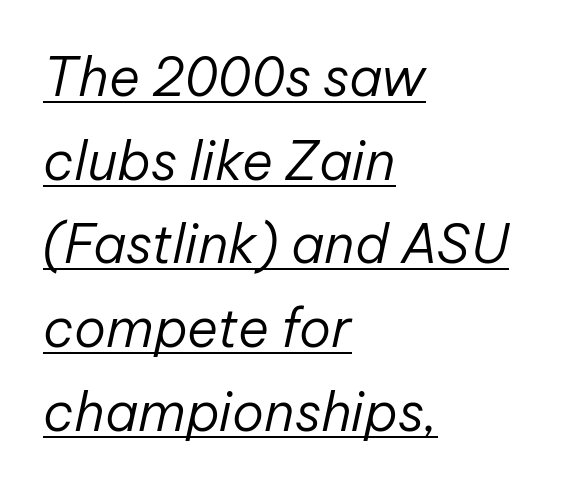
When letters slant like this, we call the style italic. The letters sit at their default tracking, neither squeezed nor spread. This rendering uses left alignment, leaving the right contour irregular. Here the designer chose a conventional face with non-uniform glyph widths.
